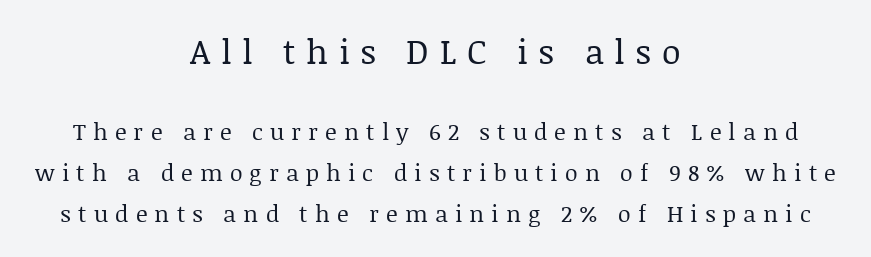
The image shows 34 px regular-weight serif type, upright; set centered, line spacing 1.79x, unusually wide letter spacing (+0.31 em), not underlined; the first (top) block is 1.48x larger; low stroke contrast and a large x-height.
